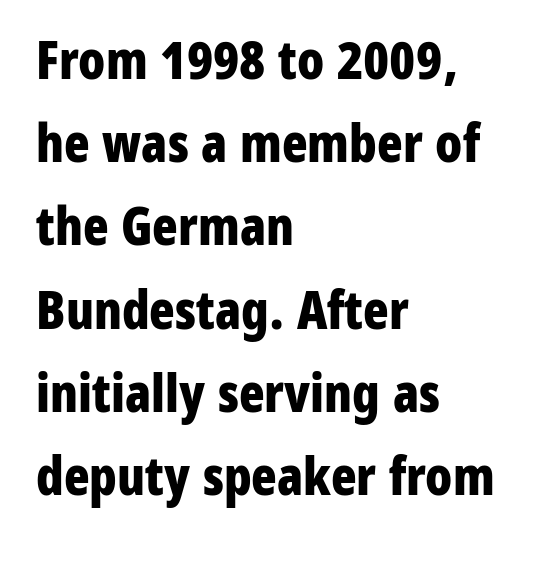
Q: Is the text bold? A: Yes.
Q: Is the text italic (slanted)? A: No, it is upright.
Q: Is the typeface a serif or a sans-serif typeface? A: Sans-serif.
Q: Is the text underlined? A: No.
Q: How is the paragraph aligned? A: Left-aligned.
Q: Is the spacing between letters normal or unusually wide? A: Normal.
Q: Is the spacing between lines tight, normal or loose? A: Normal.
Q: Width (condensed, normal, or wide)? A: Condensed.
Q: Stroke contrast? A: Low.
Q: x-height? A: Medium.
Q: Monospaced? A: No.
